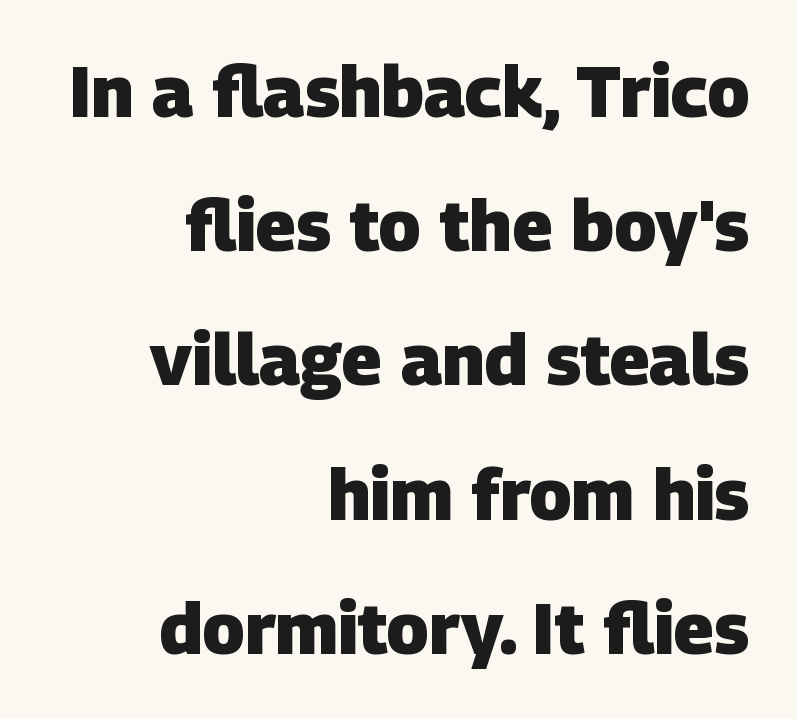
Q: Is the text bold? A: Yes.
Q: Is the typeface a serif or a sans-serif typeface? A: Sans-serif.
Q: Is the text underlined? A: No.
Q: How is the paragraph aligned? A: Right-aligned.
Q: Is the spacing between letters normal or unusually wide? A: Normal.
Q: Width (condensed, normal, or wide)? A: Normal.
Q: Stroke contrast? A: Low.
Q: x-height? A: Large.
Q: Monospaced? A: No.
